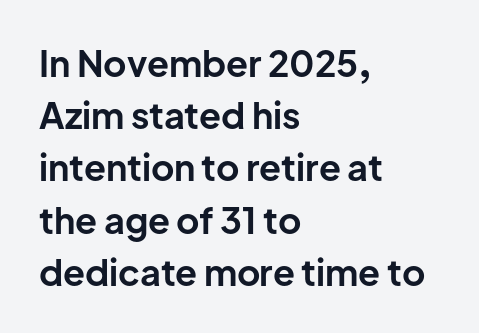
The image shows 36 px bold sans-serif type, upright; set left-aligned, normal line spacing (1.45x), normal letter spacing, not underlined; low stroke contrast and a medium x-height.
